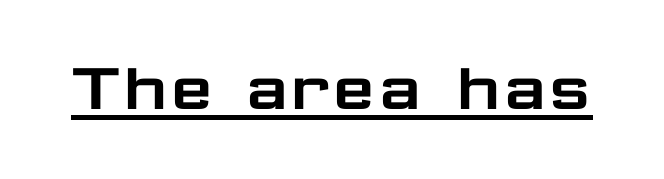
{"serif": "no", "italic": "no", "width": "wide", "stroke_contrast": "low", "x_height": "medium", "monospaced": "no", "underline": "yes", "letter_spacing": "normal", "letter_spacing_em": 0.0, "glyph_px": 76}
